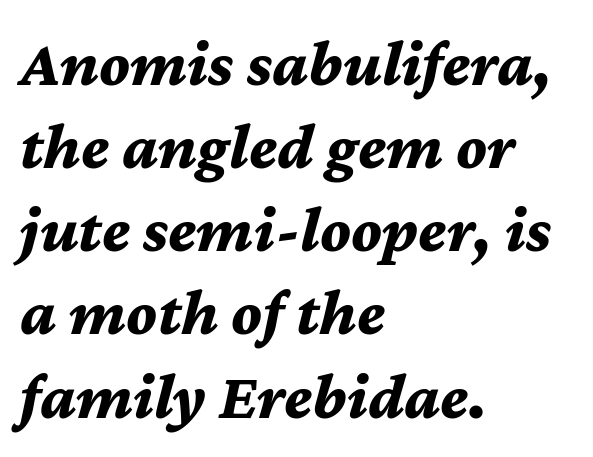
{"italic": "yes", "lean": "right", "slant_degrees": 12, "bold": "yes", "weight": "bold", "width": "normal", "stroke_contrast": "medium", "x_height": "medium", "monospaced": "no", "underline": "no", "align": "left", "line_spacing": "normal", "line_spacing_ratio": 1.26, "letter_spacing": "normal", "letter_spacing_em": 0.0, "glyph_px": 66}
